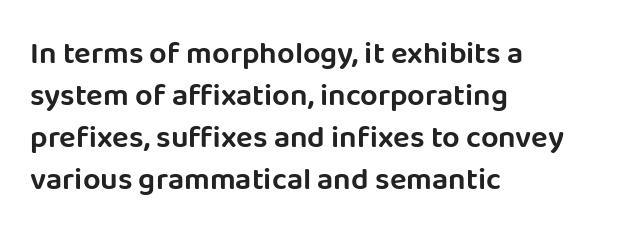
Between one letter and the next there's only the usual sliver of space. The strip under each line holds only bare page. This rendering uses left alignment, leaving the right contour irregular. The typography opts for an upright posture over an oblique one. Whoever set this chose a conventional vertical rhythm. Each letter's strokes conclude bluntly, with no projecting serifs.
